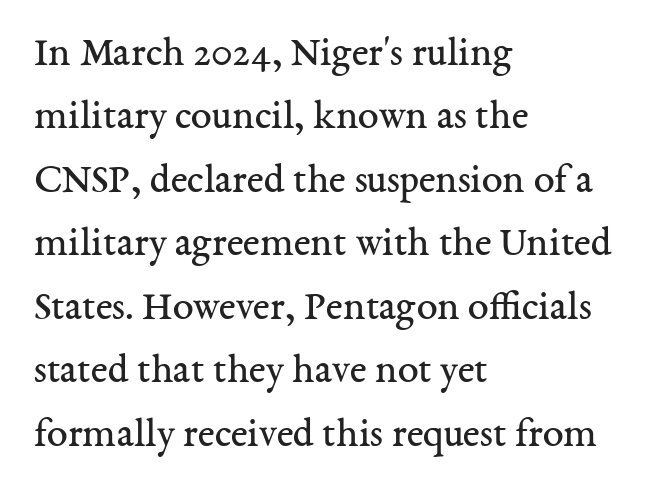
The image shows 42 px regular-weight serif type, upright; set left-aligned, normal line spacing (1.51x), normal letter spacing, not underlined; medium stroke contrast and a medium x-height.
